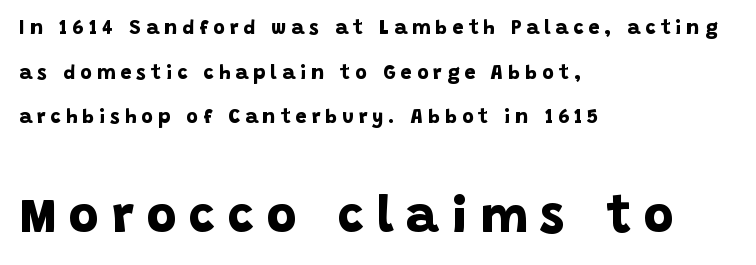
{"serif": "no", "bold": "yes", "weight": "bold", "width": "normal", "stroke_contrast": "low", "x_height": "large", "monospaced": "no", "underline": "no", "align": "left", "line_spacing": "loose", "line_spacing_ratio": 2.23, "letter_spacing": "wide", "letter_spacing_em": 0.25, "larger_block": "second", "size_ratio": 2.55, "glyph_px": 51}
